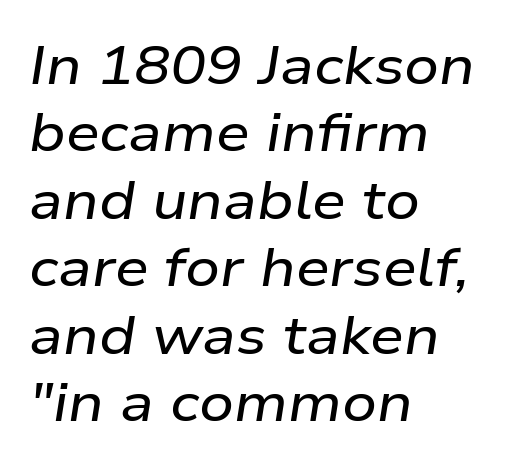
No word sits above an underline. The rag falls on the right side of this text block. Leading: standard. Each letter keeps its own natural width here, so spacing adapts to shape. Look at the tracking — it's just the regular setting, nothing added. If you drew a line through each stem, it would be angled.
